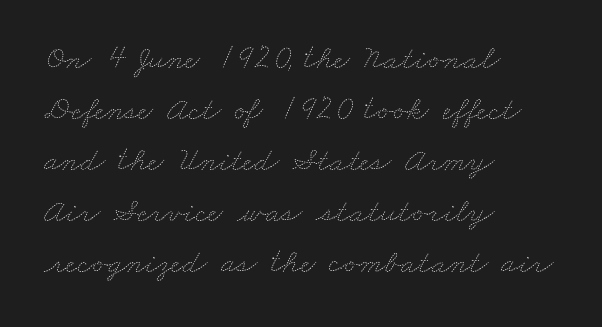
{"bold": "no", "weight": "thin", "width": "wide", "stroke_contrast": "medium", "x_height": "small", "monospaced": "no", "underline": "no", "align": "left", "line_spacing": "normal", "line_spacing_ratio": 1.5, "letter_spacing": "normal", "letter_spacing_em": 0.0, "glyph_px": 34}
